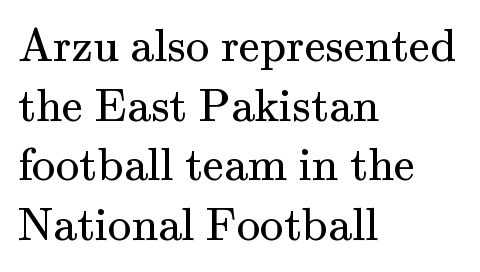
The image shows 47 px regular-weight serif type, upright; set left-aligned, normal line spacing (1.27x), normal letter spacing, not underlined; medium stroke contrast and a small x-height.
